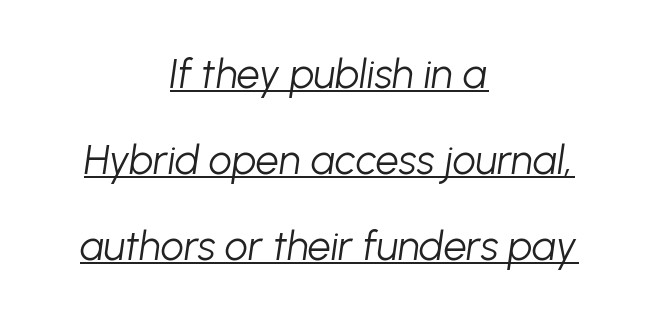
{"italic": "yes", "lean": "right", "slant_degrees": 8, "bold": "no", "weight": "light", "width": "normal", "stroke_contrast": "low", "x_height": "medium", "monospaced": "no", "underline": "yes", "align": "center", "line_spacing": "loose", "line_spacing_ratio": 2.1, "letter_spacing": "normal", "letter_spacing_em": 0.0, "glyph_px": 41}
